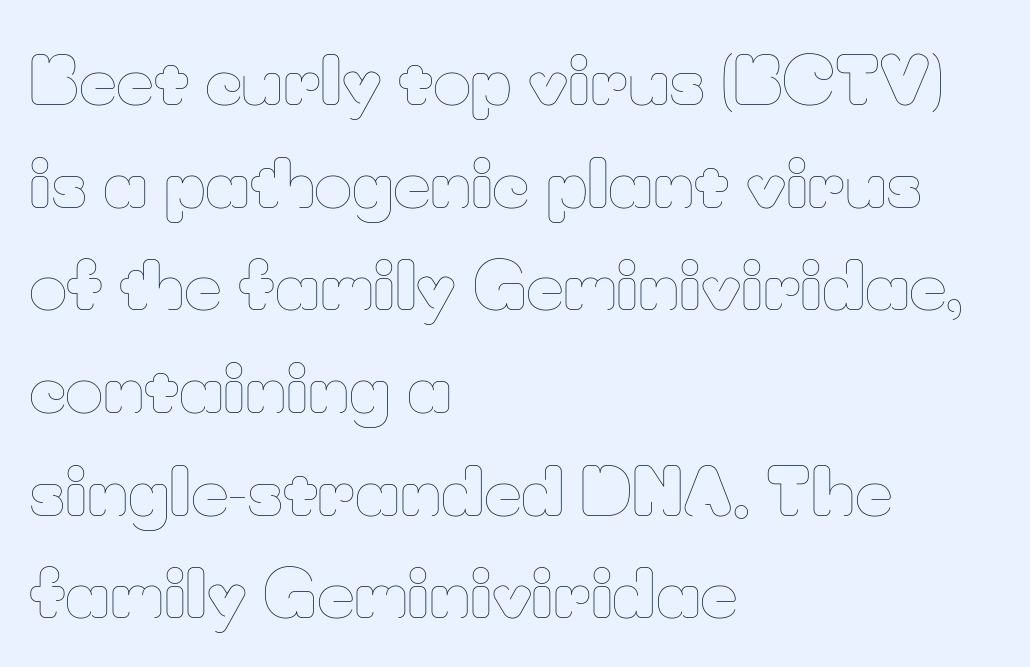
The letters advance in unequal steps, a hallmark of proportional type. In terms of posture, this sample is upright. A bare baseline throughout the passage. These lines keep a tight, regular rhythm from letter to letter. Where is the straight margin? On the left.
